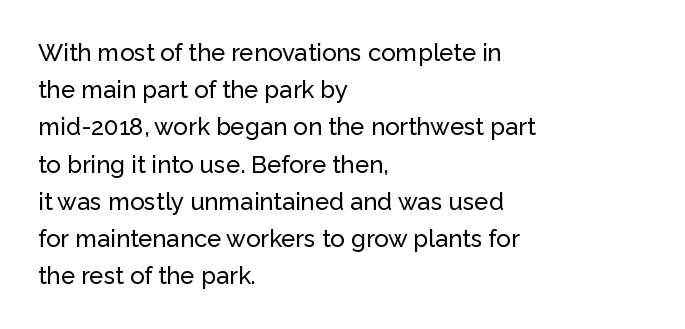
The image shows 24 px text type, upright; set left-aligned, normal line spacing (1.55x), normal letter spacing, not underlined.
